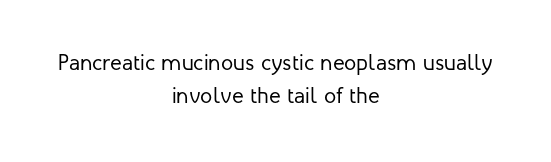
Q: Is the text bold? A: No.
Q: Is the text italic (slanted)? A: No, it is upright.
Q: Is the text underlined? A: No.
Q: How is the paragraph aligned? A: Centered.
Q: Is the spacing between letters normal or unusually wide? A: Normal.
Q: Is the spacing between lines tight, normal or loose? A: Normal.
